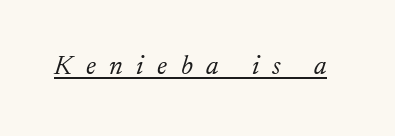
{"italic": "yes", "lean": "right", "slant_degrees": 17, "bold": "no", "underline": "yes", "letter_spacing": "wide", "letter_spacing_em": 0.5, "glyph_px": 27}
